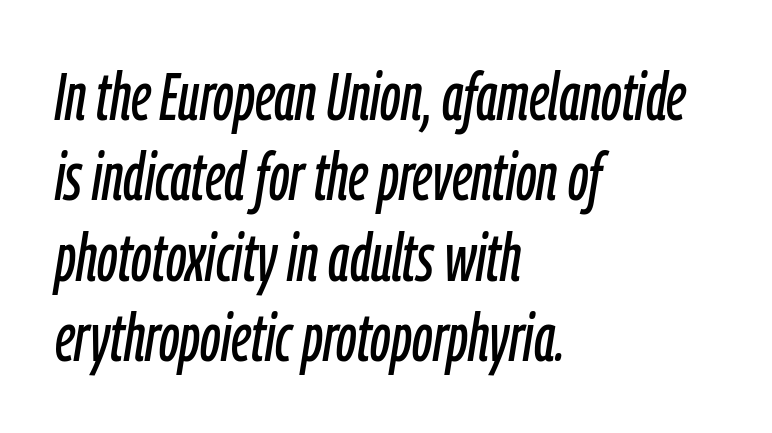
The image shows 67 px condensed type, italic (leaning right); set left-aligned, line spacing 1.2x, normal letter spacing, not underlined; low stroke contrast and a medium x-height.
